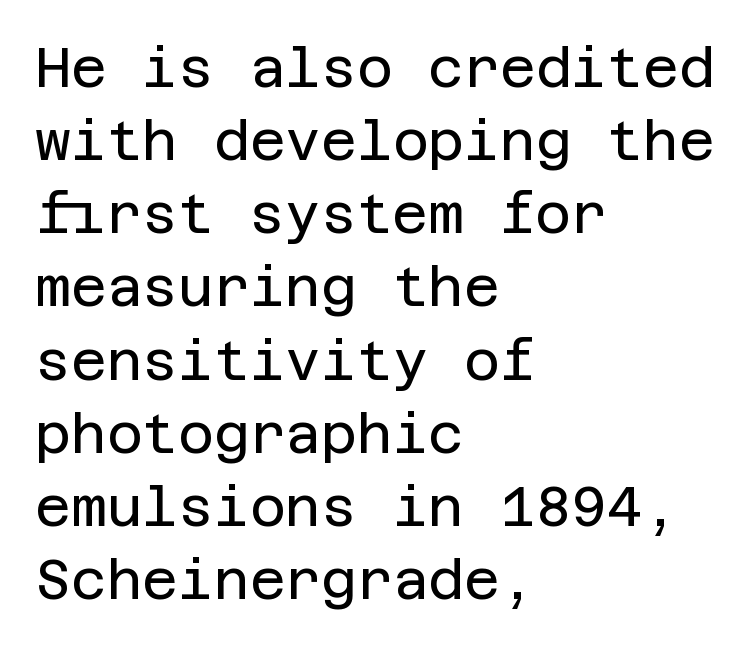
{"serif": "no", "italic": "no", "bold": "no", "weight": "regular", "width": "normal", "stroke_contrast": "low", "x_height": "large", "underline": "no", "align": "left", "line_spacing": "normal", "line_spacing_ratio": 1.33, "letter_spacing": "normal", "letter_spacing_em": 0.0, "glyph_px": 55}
